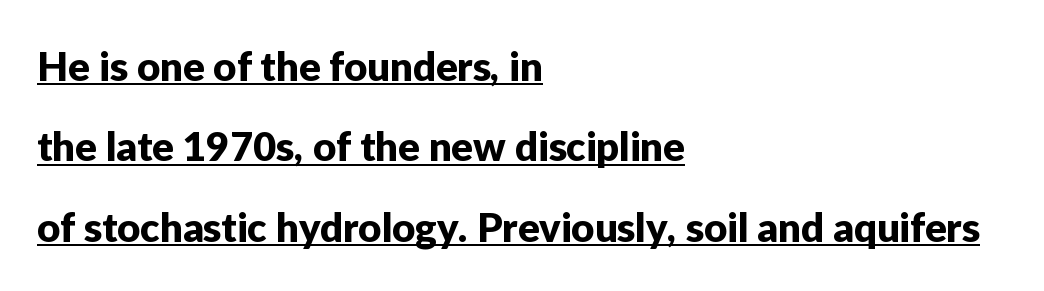
Look at the bottom of the vertical strokes: they stop flat, with no serifs. Standard letterfit; no display-style spreading of the glyphs. The face used here is proportionally spaced, like ordinary book or web type. Posture: upright roman. This sample trades compactness for vertical openness between lines.
